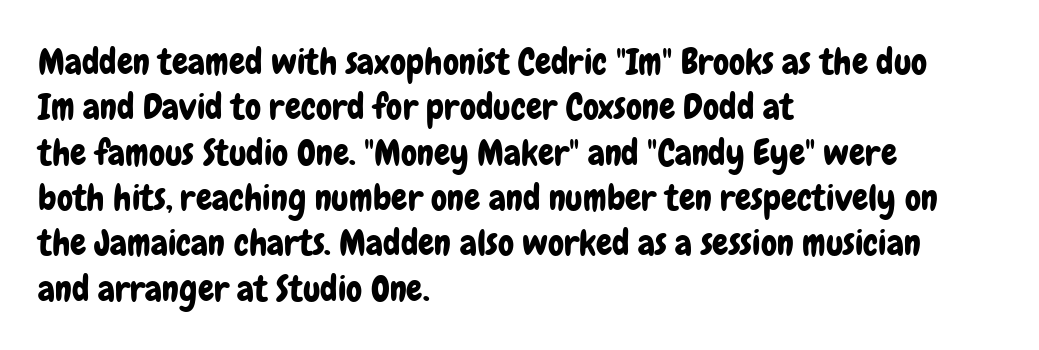
The image shows 36 px condensed sans-serif type, upright; set left-aligned, normal line spacing (1.26x), normal letter spacing, not underlined; low stroke contrast and a medium x-height.
